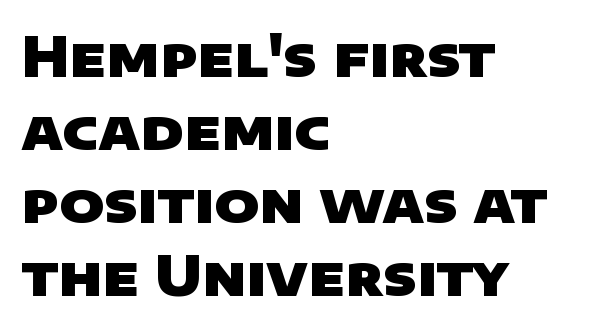
Q: Is the text bold? A: Yes.
Q: Is the typeface a serif or a sans-serif typeface? A: Sans-serif.
Q: Is the text underlined? A: No.
Q: How is the paragraph aligned? A: Left-aligned.
Q: Is the spacing between letters normal or unusually wide? A: Normal.
Q: Is the spacing between lines tight, normal or loose? A: Normal.
Q: Width (condensed, normal, or wide)? A: Wide.
Q: Stroke contrast? A: Low.
Q: x-height? A: Large.
Q: Monospaced? A: No.
